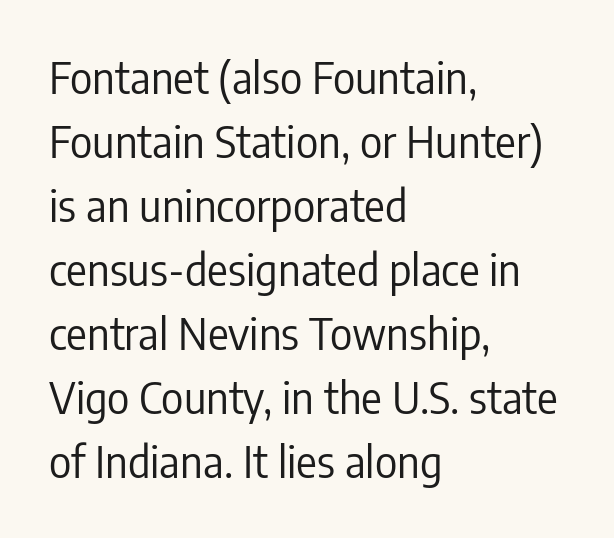
The image shows 43 px regular-weight, condensed sans-serif type, upright; set left-aligned, normal line spacing (1.49x), normal letter spacing, not underlined; low stroke contrast and a medium x-height.
